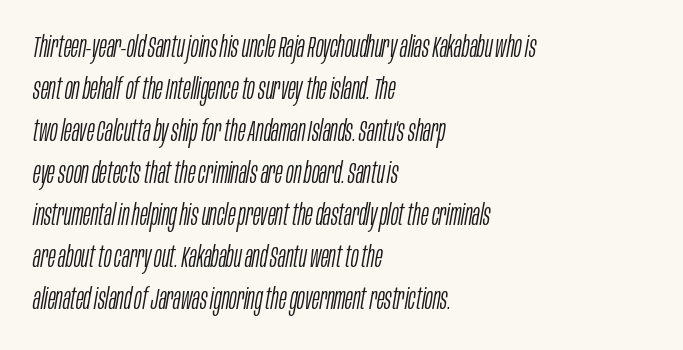
Q: Is the text bold? A: No.
Q: Is the text italic (slanted)? A: Yes, it leans right by about 10 degrees.
Q: Is the text underlined? A: No.
Q: How is the paragraph aligned? A: Left-aligned.
Q: Is the spacing between letters normal or unusually wide? A: Normal.
Q: Is the spacing between lines tight, normal or loose? A: Normal.
Q: Width (condensed, normal, or wide)? A: Condensed.
Q: Stroke contrast? A: Low.
Q: x-height? A: Large.
Q: Monospaced? A: No.
